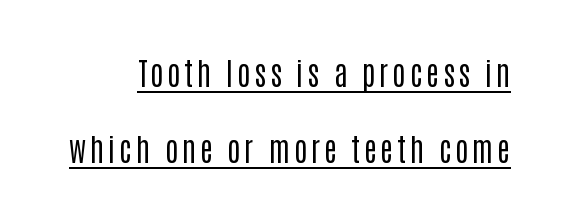
The glyphs are accompanied by a horizontal stroke just below them. The rendering uses natural spacing where letterforms have individual widths. A great deal of white space separates one row of letters from the next. Rendered with straight, roman letterforms.
